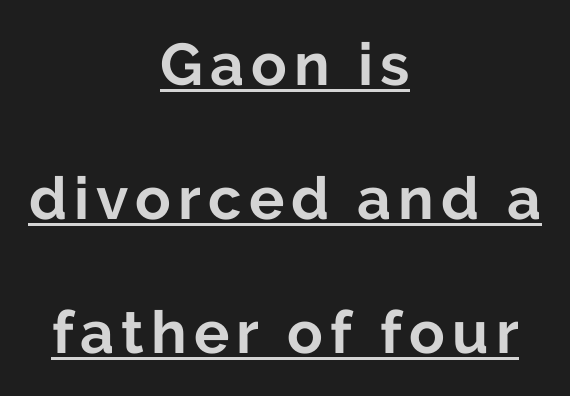
This sample has the flowing, uneven cadence of proportional lettering. Does the lettering tilt? It doesn't — this is upright. What kind of face is this? One without serifs — a sans. The sample's only ornament is a line tracing under the words. Summary of weight: heavy, a full bold.
